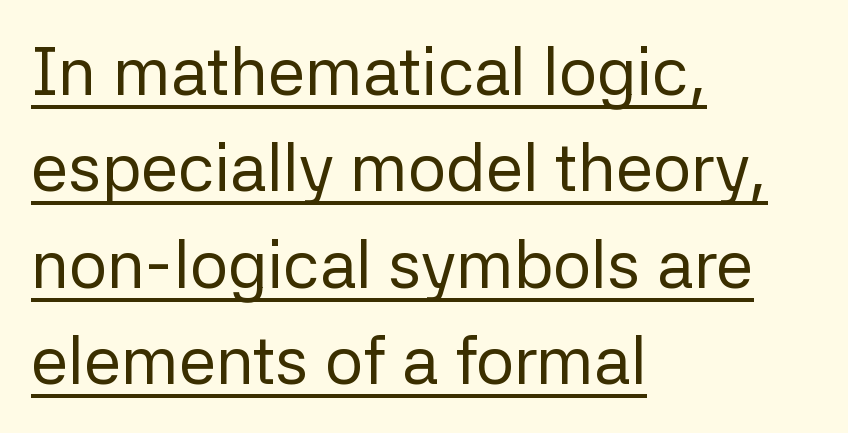
Q: Is the text bold? A: No.
Q: Is the text italic (slanted)? A: No, it is upright.
Q: Is the typeface a serif or a sans-serif typeface? A: Sans-serif.
Q: Is the text underlined? A: Yes.
Q: How is the paragraph aligned? A: Left-aligned.
Q: Is the spacing between letters normal or unusually wide? A: Normal.
Q: Is the spacing between lines tight, normal or loose? A: Normal.
Q: Width (condensed, normal, or wide)? A: Normal.
Q: Stroke contrast? A: Low.
Q: x-height? A: Medium.
Q: Monospaced? A: No.
